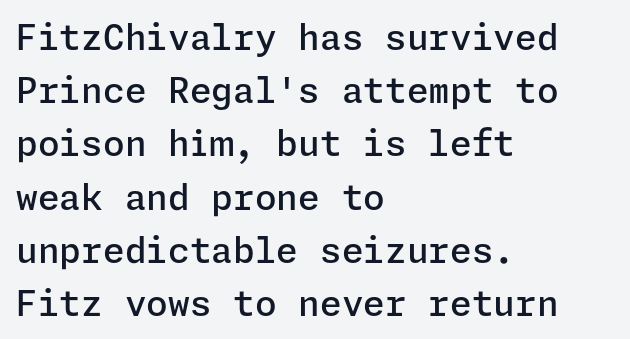
Q: Is the text bold? A: Semi-bold.
Q: Is the text italic (slanted)? A: No, it is upright.
Q: Is the typeface a serif or a sans-serif typeface? A: Sans-serif.
Q: Is the text underlined? A: No.
Q: How is the paragraph aligned? A: Left-aligned.
Q: Is the spacing between letters normal or unusually wide? A: Normal.
Q: Is the spacing between lines tight, normal or loose? A: Normal.
Q: Width (condensed, normal, or wide)? A: Normal.
Q: Stroke contrast? A: Low.
Q: x-height? A: Medium.
